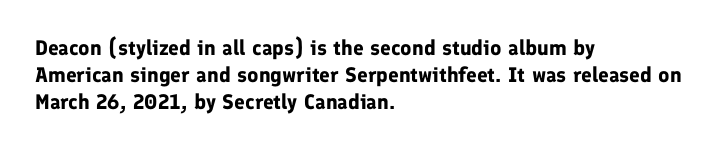
The image shows 21 px bold type, upright; set left-aligned, normal line spacing (1.28x), normal letter spacing, not underlined.
